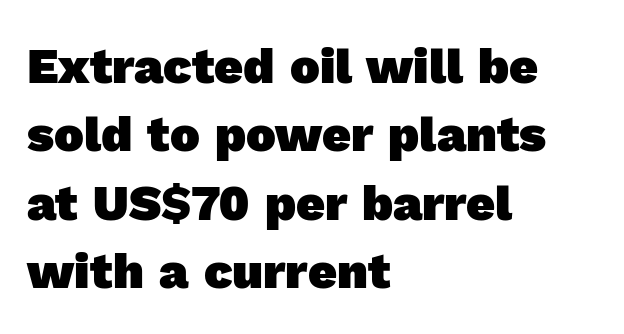
Q: Is the text bold? A: Yes.
Q: Is the typeface a serif or a sans-serif typeface? A: Sans-serif.
Q: Is the text underlined? A: No.
Q: How is the paragraph aligned? A: Left-aligned.
Q: Is the spacing between letters normal or unusually wide? A: Normal.
Q: Is the spacing between lines tight, normal or loose? A: Normal.
Q: Width (condensed, normal, or wide)? A: Normal.
Q: x-height? A: Medium.
Q: Monospaced? A: No.
